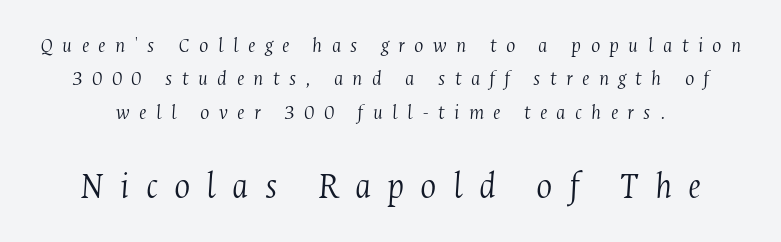
{"serif": "yes", "italic": "yes", "lean": "right", "slant_degrees": 4, "bold": "no", "weight": "light", "width": "condensed", "stroke_contrast": "medium", "x_height": "medium", "monospaced": "no", "underline": "no", "line_spacing": "normal", "line_spacing_ratio": 1.52, "letter_spacing": "wide", "letter_spacing_em": 0.42, "larger_block": "second", "size_ratio": 1.73, "glyph_px": 38}
